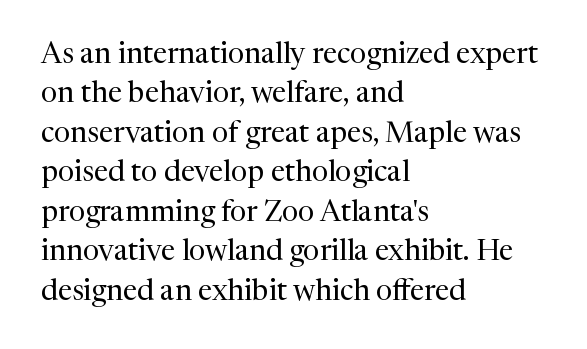
Varying glyph widths throughout — classic text-font behaviour. Horizontal alignment here is leftward, the default for most running prose. The text was rendered using a seriffed face with decorative stroke endings. The passage shown stacks its lines at a standard gap. Summary of weight: not heavy and not bold.
